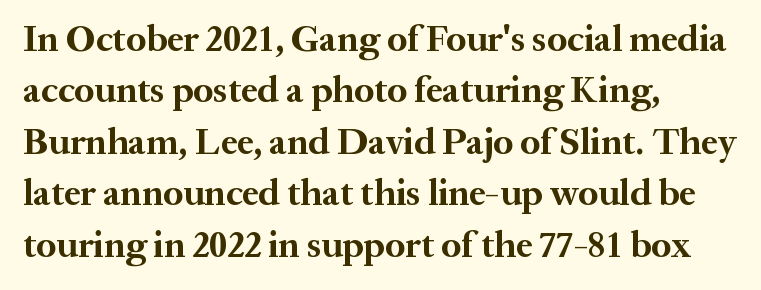
Q: Is the text bold? A: Yes.
Q: Is the text italic (slanted)? A: No, it is upright.
Q: Is the typeface a serif or a sans-serif typeface? A: Serif.
Q: Is the text underlined? A: No.
Q: How is the paragraph aligned? A: Left-aligned.
Q: Is the spacing between letters normal or unusually wide? A: Normal.
Q: Is the spacing between lines tight, normal or loose? A: Normal.
Q: Width (condensed, normal, or wide)? A: Normal.
Q: Stroke contrast? A: Medium.
Q: x-height? A: Medium.
Q: Monospaced? A: No.
